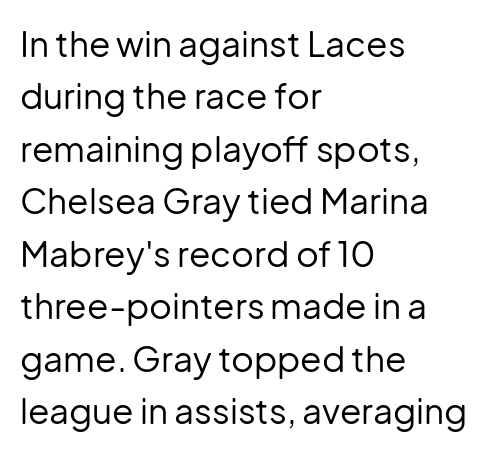
Q: Is the text bold? A: No.
Q: Is the text italic (slanted)? A: No, it is upright.
Q: Is the typeface a serif or a sans-serif typeface? A: Sans-serif.
Q: Is the text underlined? A: No.
Q: How is the paragraph aligned? A: Left-aligned.
Q: Is the spacing between letters normal or unusually wide? A: Normal.
Q: Is the spacing between lines tight, normal or loose? A: Normal.
Q: Width (condensed, normal, or wide)? A: Normal.
Q: Stroke contrast? A: Low.
Q: x-height? A: Medium.
Q: Monospaced? A: No.
